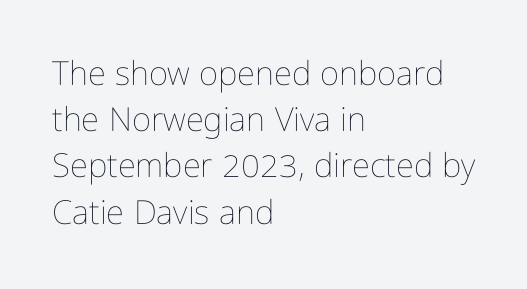
The weight tops out at a normal text grade. Beneath every word, the page is bare. It's the straight-up-and-down kind of type. A student would call this left alignment; a typographer would say flush left, rag right. Does extra space separate the letters? No, they use regular spacing. Vertical spacing — default.
